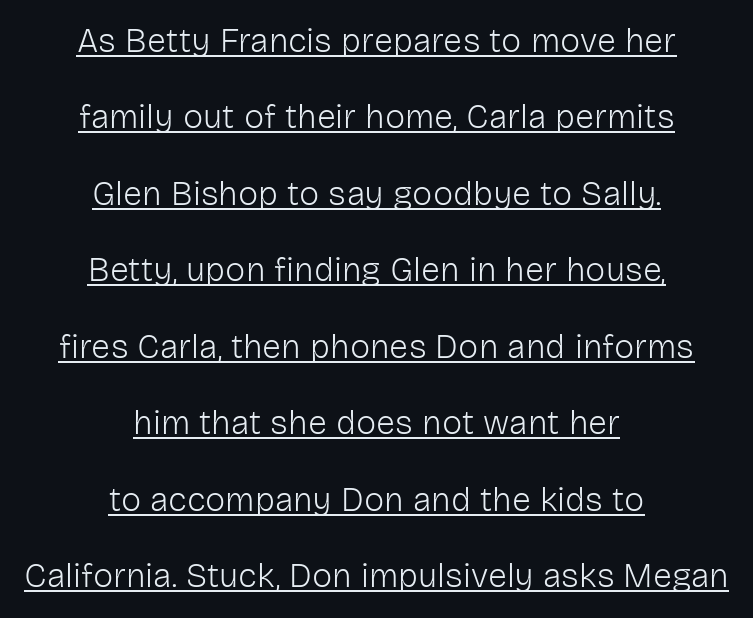
Q: Is the text bold? A: No.
Q: Is the text italic (slanted)? A: No, it is upright.
Q: Is the typeface a serif or a sans-serif typeface? A: Sans-serif.
Q: Is the text underlined? A: Yes.
Q: How is the paragraph aligned? A: Centered.
Q: Is the spacing between letters normal or unusually wide? A: Normal.
Q: Is the spacing between lines tight, normal or loose? A: Loose.
Q: Width (condensed, normal, or wide)? A: Normal.
Q: Stroke contrast? A: Low.
Q: x-height? A: Medium.
Q: Monospaced? A: No.
